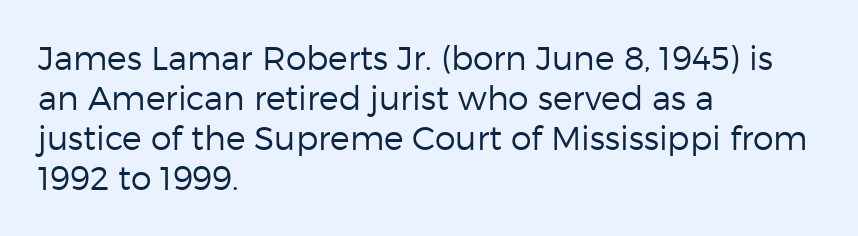
The face used here is proportionally spaced, like ordinary book or web type. The tracking reads as untouched default to a designer's eye. Style check: upright. The lines are quadded left.
